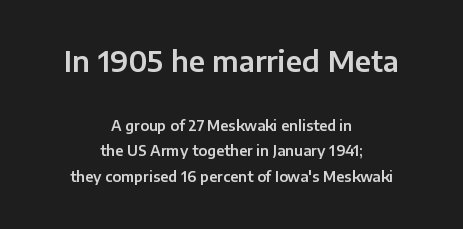
Q: Is the text italic (slanted)? A: No, it is upright.
Q: Is the typeface a serif or a sans-serif typeface? A: Sans-serif.
Q: Is the text underlined? A: No.
Q: How is the paragraph aligned? A: Centered.
Q: Is the spacing between letters normal or unusually wide? A: Normal.
Q: Which block of text is set in a larger size, the first (top) or the second (bottom)? A: The first (top) one.
Q: Width (condensed, normal, or wide)? A: Normal.
Q: Stroke contrast? A: Low.
Q: x-height? A: Medium.
Q: Monospaced? A: No.
